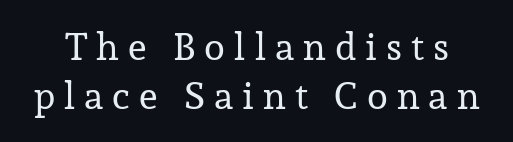
Every character sits straight up, as roman type does. The area under the type is left untouched. Here the designer chose a conventional face with non-uniform glyph widths. Vertical spacing — default. Each word looks stretched out because of the extra space between its letters.
